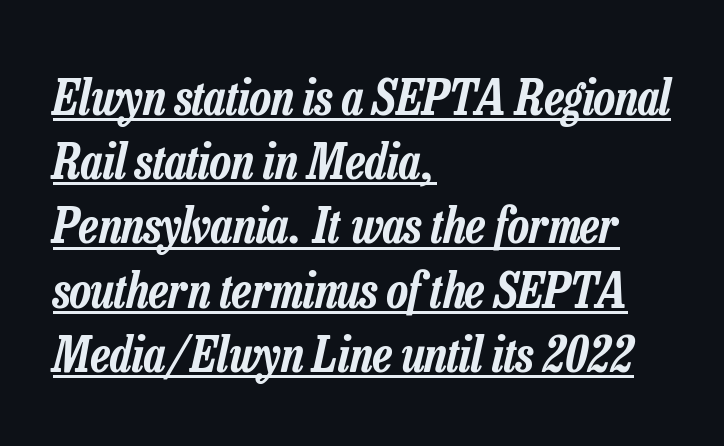
The image shows 49 px condensed type, italic (leaning right); set left-aligned, normal line spacing (1.31x), normal letter spacing, underlined; low stroke contrast and a medium x-height.
